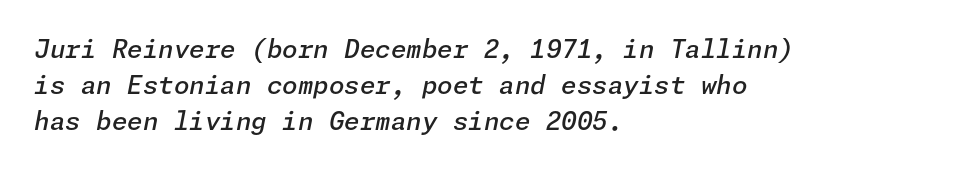
Q: Is the text bold? A: Semi-bold.
Q: Is the text italic (slanted)? A: Yes, it leans right by about 11 degrees.
Q: Is the text underlined? A: No.
Q: How is the paragraph aligned? A: Left-aligned.
Q: Is the spacing between letters normal or unusually wide? A: Normal.
Q: Is the spacing between lines tight, normal or loose? A: Normal.
